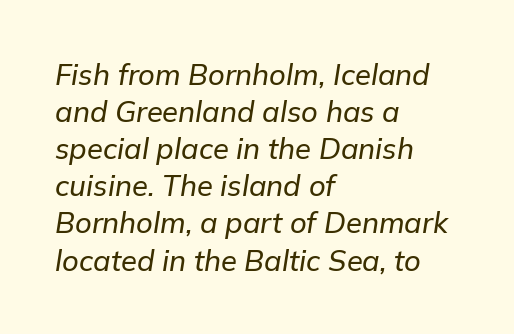
{"italic": "yes", "lean": "right", "slant_degrees": 9, "width": "normal", "stroke_contrast": "low", "x_height": "medium", "monospaced": "no", "underline": "no", "align": "left", "line_spacing": "normal", "line_spacing_ratio": 1.28, "letter_spacing": "normal", "letter_spacing_em": 0.0, "glyph_px": 29}
